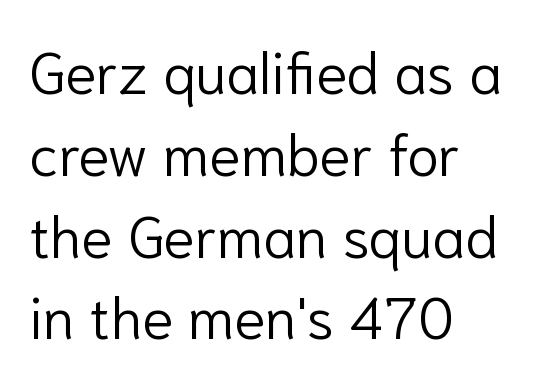
{"serif": "no", "italic": "no", "bold": "no", "weight": "light", "width": "normal", "stroke_contrast": "low", "x_height": "medium", "monospaced": "no", "underline": "no", "align": "left", "line_spacing": "normal", "line_spacing_ratio": 1.41, "letter_spacing": "normal", "letter_spacing_em": 0.0, "glyph_px": 58}
